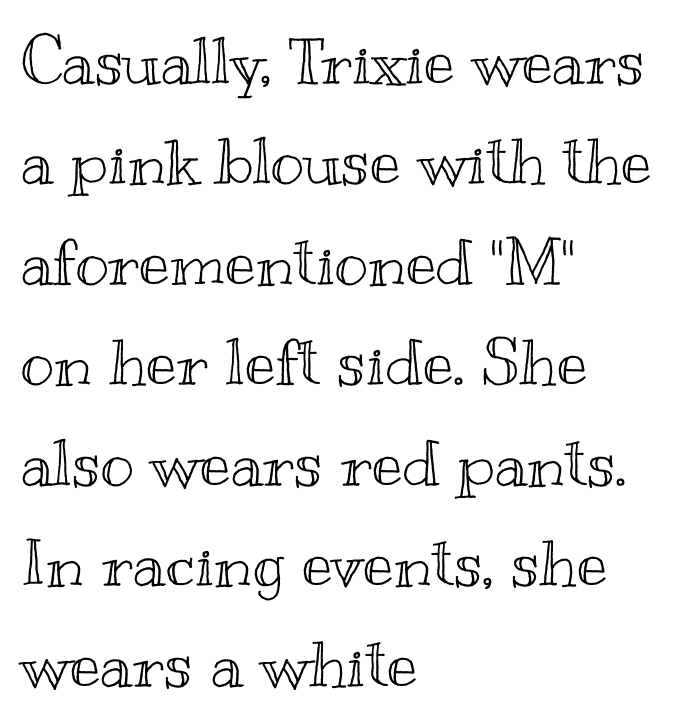
{"italic": "no", "width": "wide", "x_height": "small", "monospaced": "no", "underline": "no", "align": "left", "line_spacing": "normal", "line_spacing_ratio": 1.57, "letter_spacing": "normal", "letter_spacing_em": 0.0, "glyph_px": 64}
